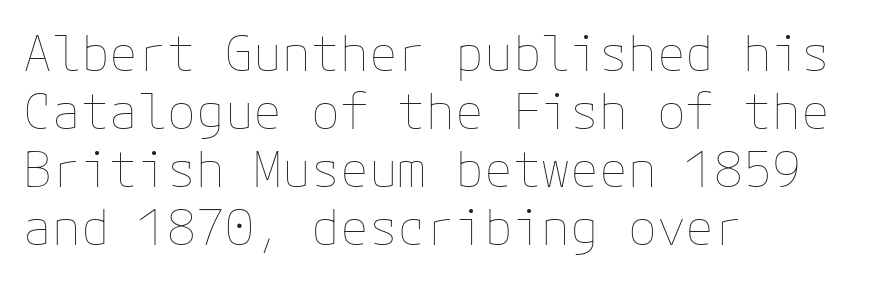
{"italic": "no", "bold": "no", "weight": "thin", "width": "normal", "stroke_contrast": "low", "x_height": "medium", "underline": "no", "align": "left", "line_spacing_ratio": 1.21, "letter_spacing": "normal", "letter_spacing_em": 0.0, "glyph_px": 48}
